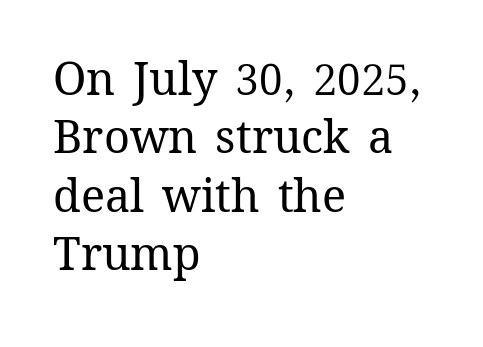
Q: Is the text bold? A: No.
Q: Is the text italic (slanted)? A: No, it is upright.
Q: Is the text underlined? A: No.
Q: How is the paragraph aligned? A: Left-aligned.
Q: Is the spacing between letters normal or unusually wide? A: Normal.
Q: Is the spacing between lines tight, normal or loose? A: Normal.
Q: Width (condensed, normal, or wide)? A: Normal.
Q: Stroke contrast? A: Medium.
Q: x-height? A: Medium.
Q: Monospaced? A: No.
